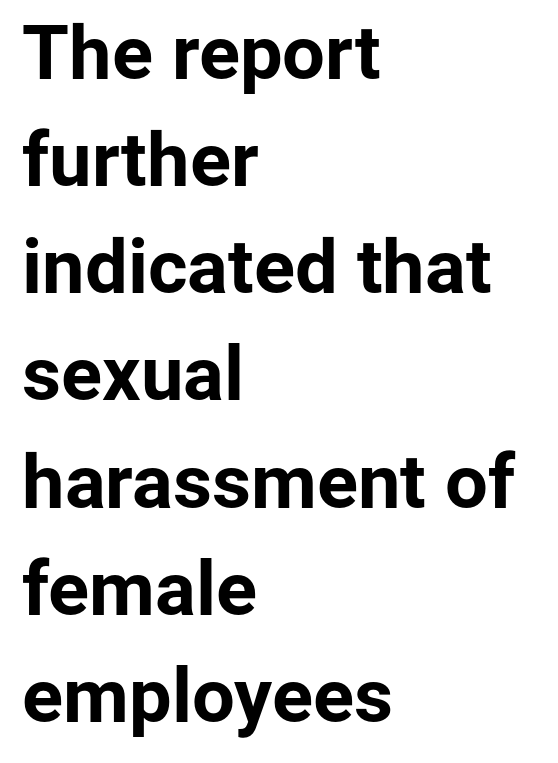
The image shows 76 px bold sans-serif type, upright; set left-aligned, normal line spacing (1.41x), normal letter spacing, not underlined; low stroke contrast and a medium x-height.
